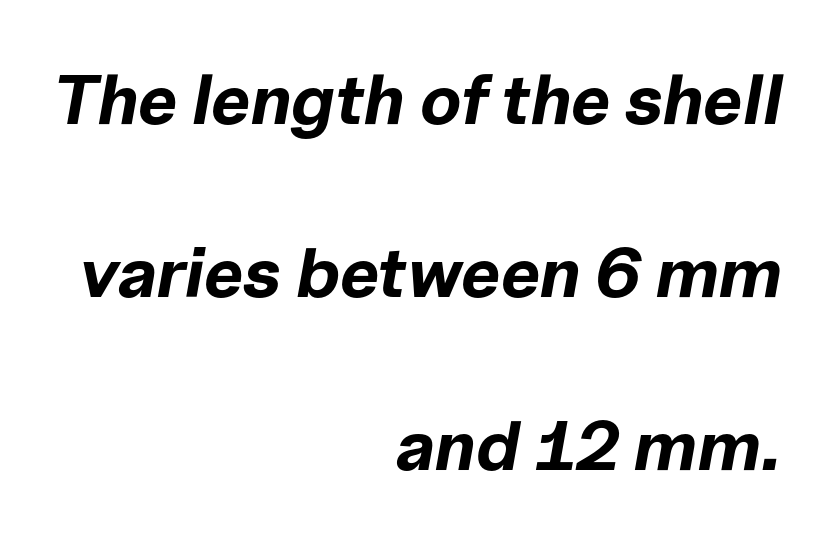
The image shows 70 px bold type, italic (leaning right); set right-aligned, loose line spacing (2.47x), normal letter spacing, not underlined; low stroke contrast and a medium x-height.
